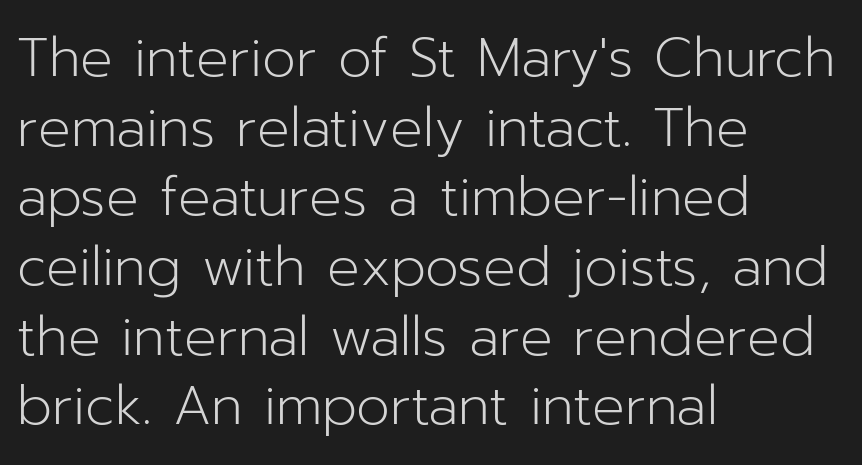
The image shows 54 px light sans-serif type, upright; set left-aligned, normal line spacing (1.29x), normal letter spacing, not underlined; low stroke contrast and a medium x-height.
